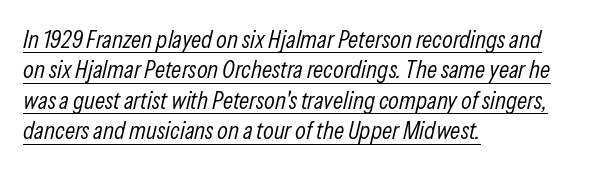
Compared with a centered layout, this one pins lines to the left instead. These glyphs show unthickened strokes, regular width or finer. The whole block is typeset with a tilt. Tracking value appears to be zero — textbook default spacing. In designer terms, the underline attribute is active on this setting.
